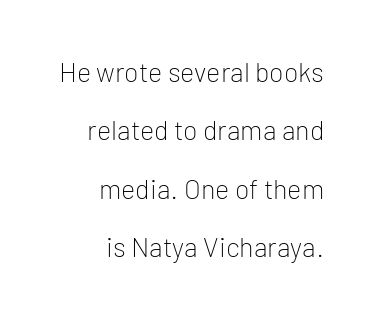
The image shows 27 px text type, upright; set right-aligned, loose line spacing (2.16x), normal letter spacing, not underlined.
